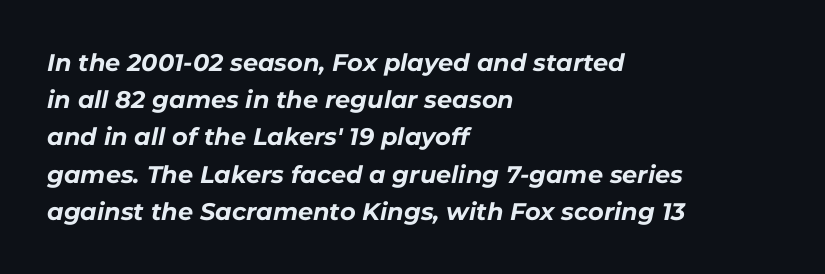
Q: Is the text bold? A: Yes.
Q: Is the text italic (slanted)? A: Yes, it leans right by about 11 degrees.
Q: Is the text underlined? A: No.
Q: How is the paragraph aligned? A: Left-aligned.
Q: Is the spacing between letters normal or unusually wide? A: Normal.
Q: Is the spacing between lines tight, normal or loose? A: Normal.
